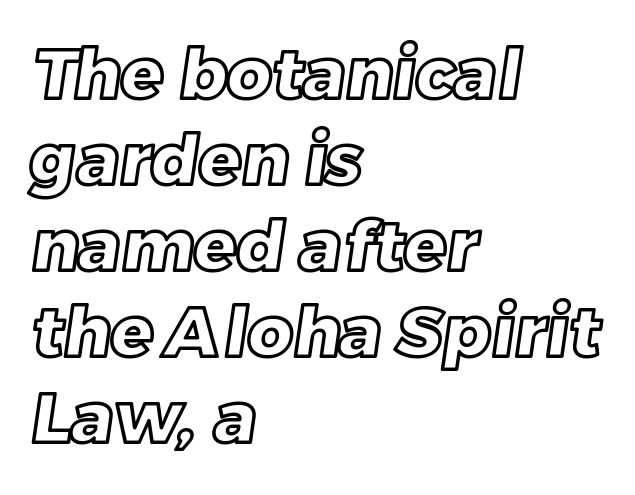
{"width": "normal", "x_height": "large", "monospaced": "no", "underline": "no", "align": "left", "line_spacing_ratio": 1.23, "letter_spacing": "normal", "letter_spacing_em": 0.0, "glyph_px": 70}
